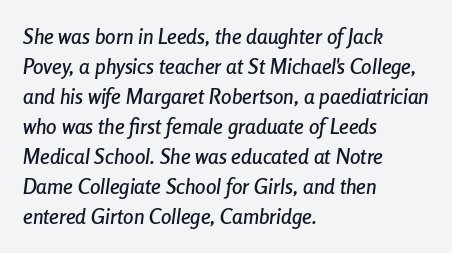
Horizontally, the lines are justified to the leading edge only. Honestly, the row spacing looks completely unremarkable. Slant detected: the letters are inclined. The line texture is even and compact thanks to regular tracking. Beneath every word, the page is bare.
